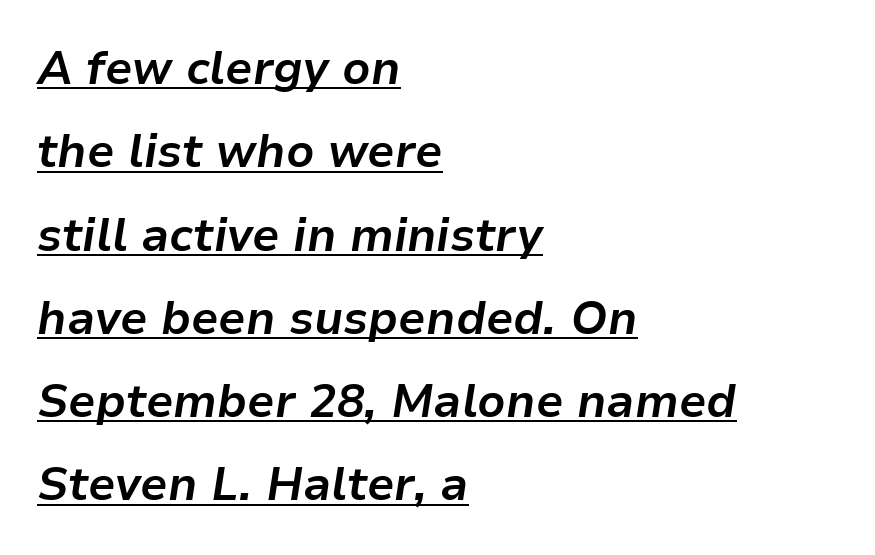
Standard letterfit; no display-style spreading of the glyphs. In terms of posture, this sample is oblique. The strokes are fattened all the way to bold. Spacing verdict: proportional, widths tailored to each character.
